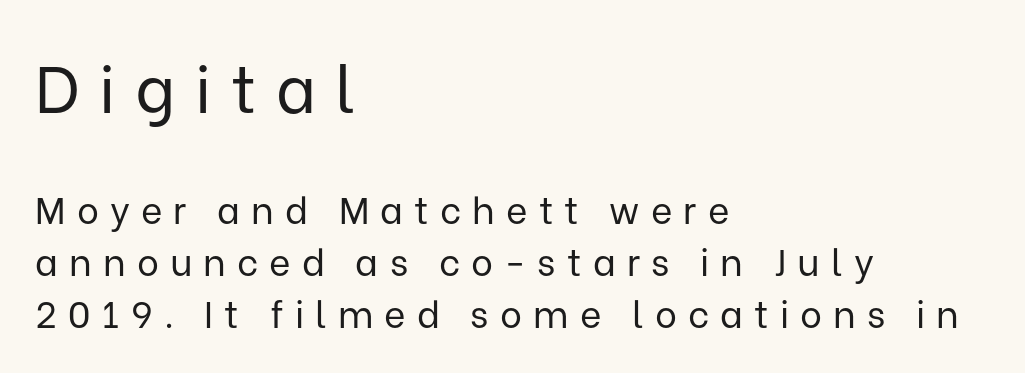
{"serif": "no", "italic": "no", "bold": "no", "weight": "regular", "width": "normal", "stroke_contrast": "low", "x_height": "medium", "monospaced": "no", "underline": "no", "align": "left", "line_spacing": "normal", "line_spacing_ratio": 1.41, "letter_spacing": "wide", "letter_spacing_em": 0.3, "larger_block": "first", "size_ratio": 1.76, "glyph_px": 65}
